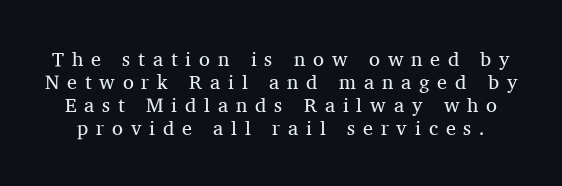
The image shows 20 px text type, upright; set tight line spacing (1.15x), unusually wide letter spacing (+0.39 em), not underlined.
